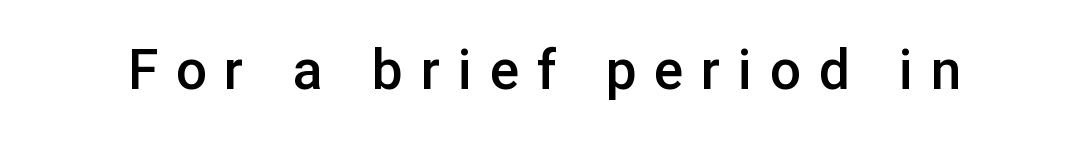
{"serif": "no", "italic": "no", "bold": "semi", "weight": "semibold", "width": "normal", "stroke_contrast": "low", "x_height": "medium", "monospaced": "no", "underline": "no", "letter_spacing": "wide", "letter_spacing_em": 0.32, "glyph_px": 55}
